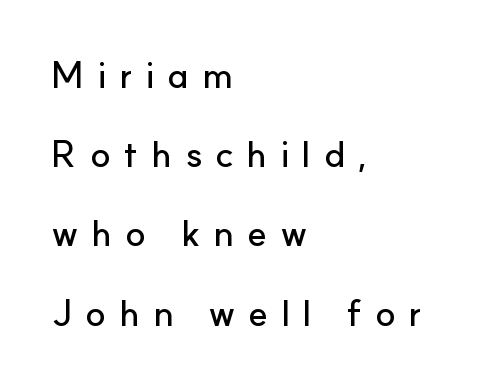
Q: Is the text italic (slanted)? A: No, it is upright.
Q: Is the typeface a serif or a sans-serif typeface? A: Sans-serif.
Q: Is the text underlined? A: No.
Q: How is the paragraph aligned? A: Left-aligned.
Q: Is the spacing between letters normal or unusually wide? A: Unusually wide.
Q: Is the spacing between lines tight, normal or loose? A: Loose.
Q: Width (condensed, normal, or wide)? A: Normal.
Q: Stroke contrast? A: Low.
Q: x-height? A: Small.
Q: Monospaced? A: No.
